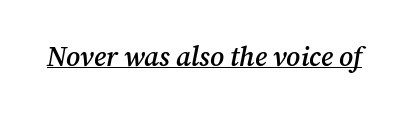
Q: Is the text bold? A: Semi-bold.
Q: Is the text italic (slanted)? A: Yes, it leans right by about 12 degrees.
Q: Is the text underlined? A: Yes.
Q: Is the spacing between letters normal or unusually wide? A: Normal.
